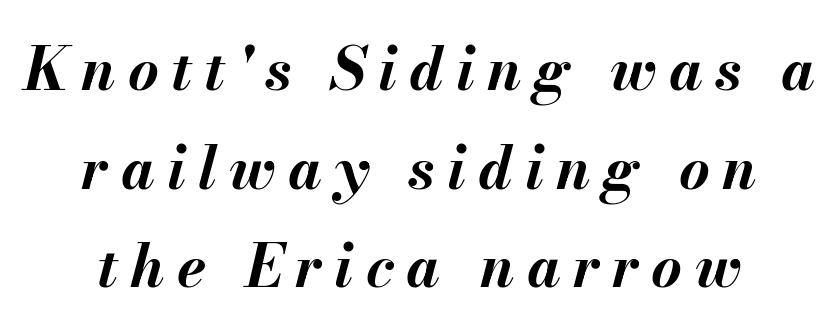
Rows of type keep a routine distance in the vertical direction. The letters advance in unequal steps, a hallmark of proportional type. A clean baseline with only descenders dipping below it. What weight is shown? A full bold with thick strokes. There is plenty of visible air inserted between adjacent glyphs.
